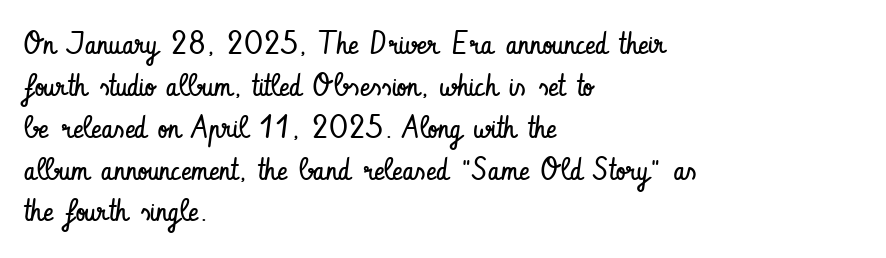
Q: Is the text bold? A: No.
Q: Is the text italic (slanted)? A: No, it is upright.
Q: Is the typeface a serif or a sans-serif typeface? A: Sans-serif.
Q: Is the text underlined? A: No.
Q: How is the paragraph aligned? A: Left-aligned.
Q: Is the spacing between letters normal or unusually wide? A: Normal.
Q: Is the spacing between lines tight, normal or loose? A: Normal.
Q: Width (condensed, normal, or wide)? A: Condensed.
Q: Stroke contrast? A: Low.
Q: x-height? A: Small.
Q: Monospaced? A: No.
